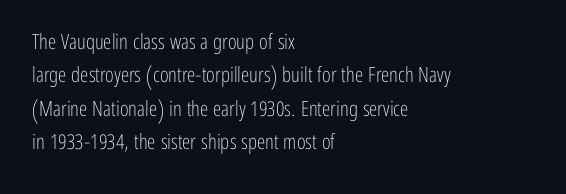
The image shows 21 px text type, upright; set left-aligned, normal line spacing (1.59x), normal letter spacing, not underlined.
